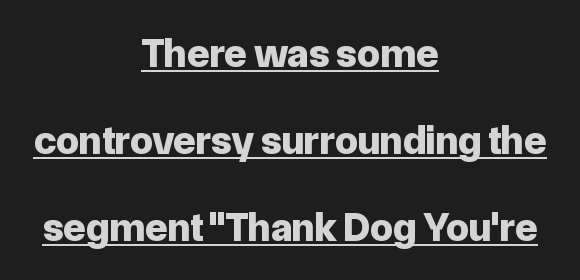
The image shows 41 px bold sans-serif type, upright; set centered, loose line spacing (2.12x), normal letter spacing, underlined; low stroke contrast and a medium x-height.
